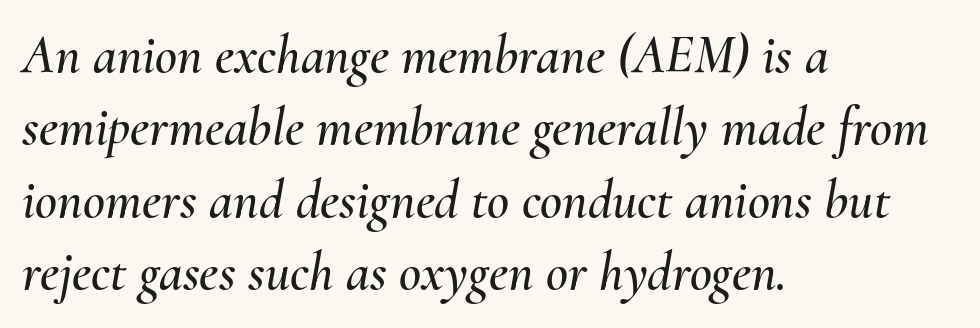
Regarding leading, the lines here are spaced in the standard way. The lines are quadded left. Type without underlining. Style check: oblique. Think of a printed novel: that variable character pitch is what you see here. The letters sit at their default tracking, neither squeezed nor spread.
